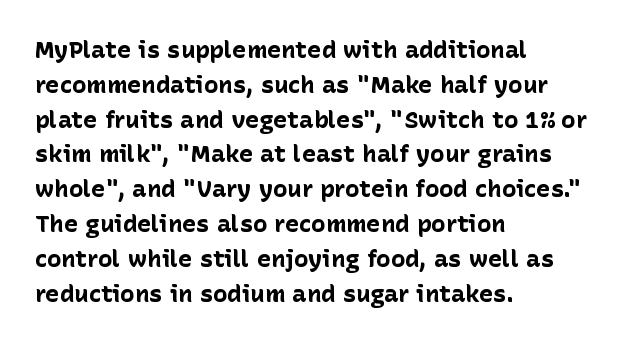
Q: Is the text bold? A: Yes.
Q: Is the text italic (slanted)? A: No, it is upright.
Q: Is the text underlined? A: No.
Q: How is the paragraph aligned? A: Left-aligned.
Q: Is the spacing between letters normal or unusually wide? A: Normal.
Q: Is the spacing between lines tight, normal or loose? A: Normal.
